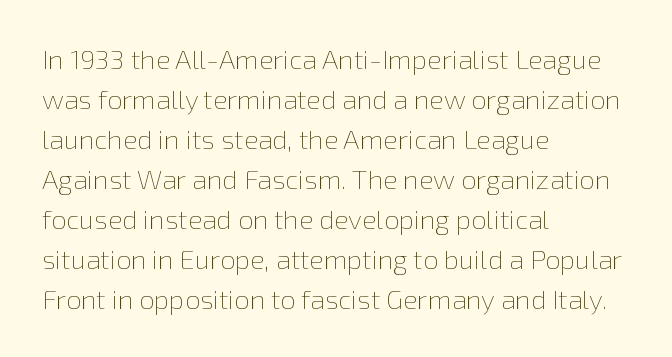
Italic: no, the glyphs are upright roman. Observe the ordinary spacing: letters are neighbours, not strangers. Line spacing here is normal. The zone under the glyphs is completely vacant. These lines stack with their left ends in a neat column.
